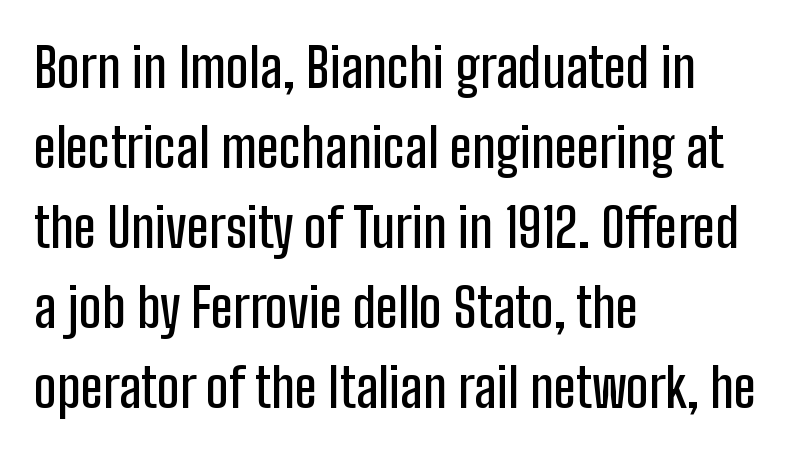
The image shows 54 px condensed sans-serif type, upright; set left-aligned, normal line spacing (1.48x), normal letter spacing, not underlined; low stroke contrast and a medium x-height.
